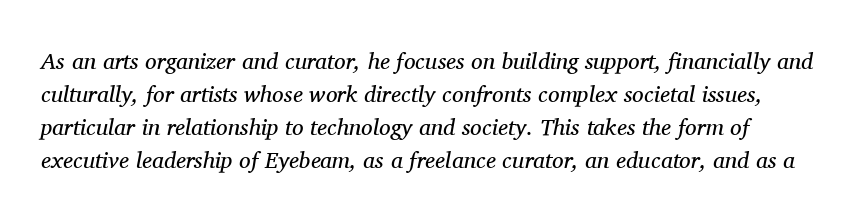
The image shows 23 px text type, italic (leaning right); set normal line spacing (1.44x), normal letter spacing, not underlined.
